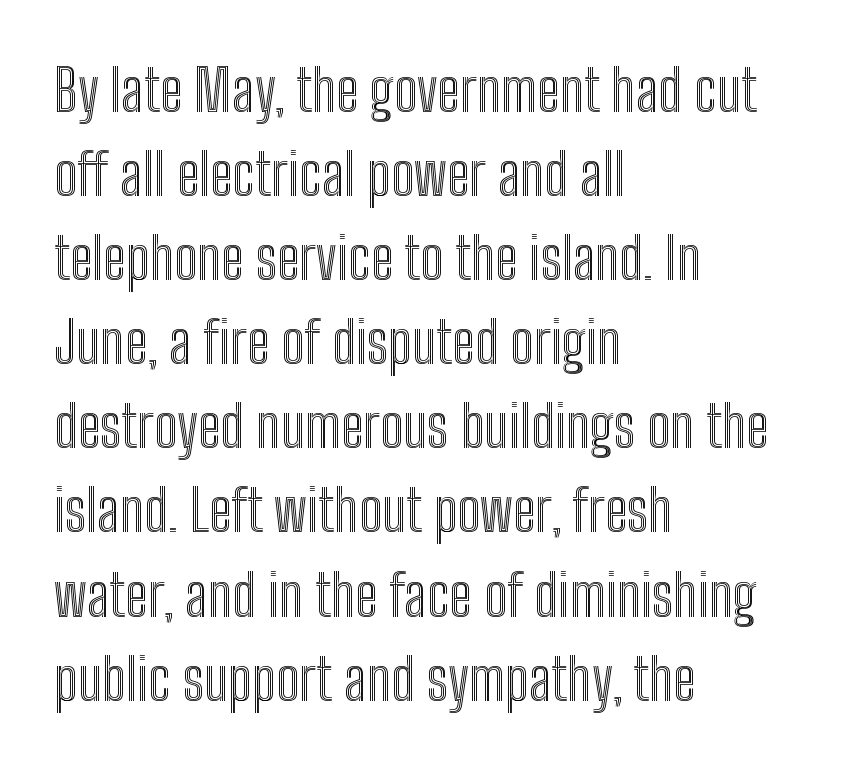
Unlike italic type, these characters show no tilt at all. Lines of text with bare space underneath. Words appear dense and cohesive because spacing is normal. In CSS terms this would be text-align: left. You could not count columns in this text — the font is proportionally spaced. Vertically, the passage feels balanced, rows spaced as you'd expect.
